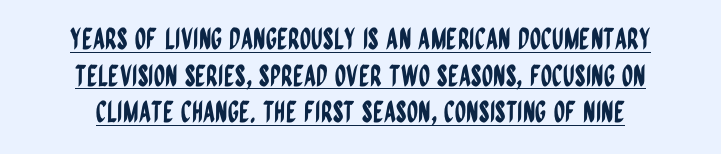
{"serif": "no", "italic": "no", "width": "condensed", "stroke_contrast": "low", "x_height": "large", "monospaced": "no", "underline": "yes", "line_spacing": "normal", "line_spacing_ratio": 1.26, "letter_spacing": "normal", "letter_spacing_em": 0.0, "glyph_px": 29}
